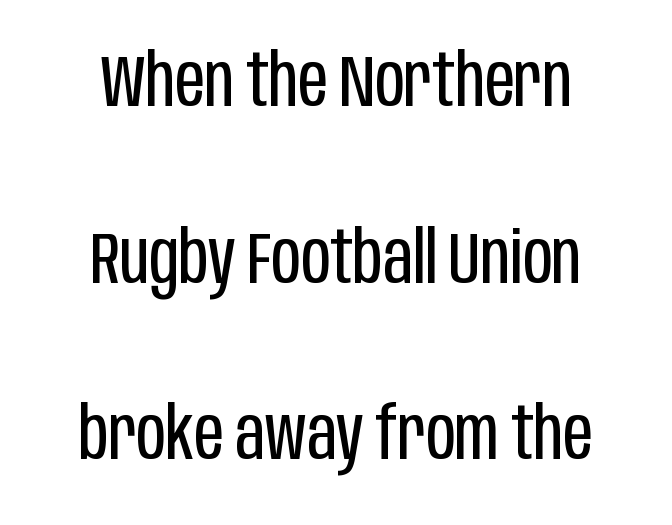
The image shows 73 px regular-weight, condensed sans-serif type, upright; set centered, loose line spacing (2.42x), normal letter spacing, not underlined; low stroke contrast and a large x-height.
